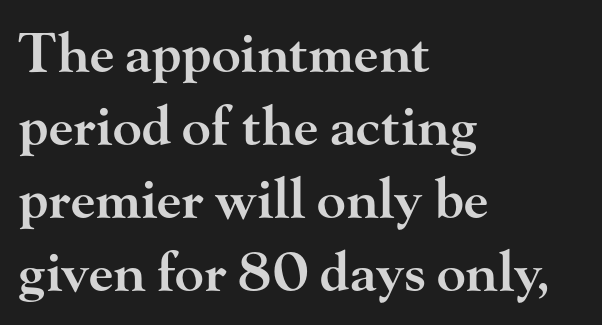
The image shows 54 px semibold, wide serif type, upright; set left-aligned, normal line spacing (1.35x), normal letter spacing, not underlined; high stroke contrast and a small x-height.
